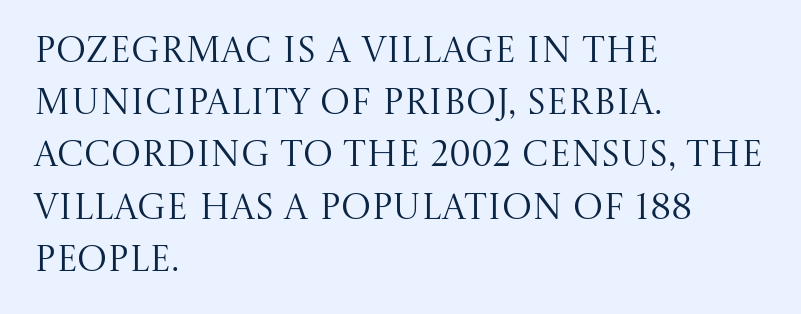
{"serif": "yes", "italic": "no", "bold": "no", "weight": "regular", "width": "normal", "stroke_contrast": "medium", "x_height": "large", "monospaced": "no", "underline": "no", "align": "left", "line_spacing": "normal", "line_spacing_ratio": 1.45, "letter_spacing": "normal", "letter_spacing_em": 0.0, "glyph_px": 36}
